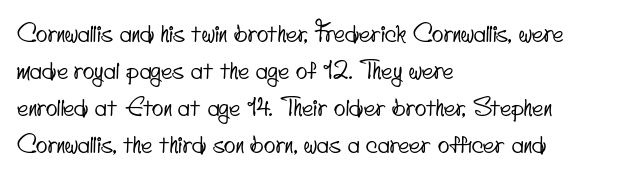
Q: Is the text underlined? A: No.
Q: How is the paragraph aligned? A: Left-aligned.
Q: Is the spacing between letters normal or unusually wide? A: Normal.
Q: Is the spacing between lines tight, normal or loose? A: Normal.
